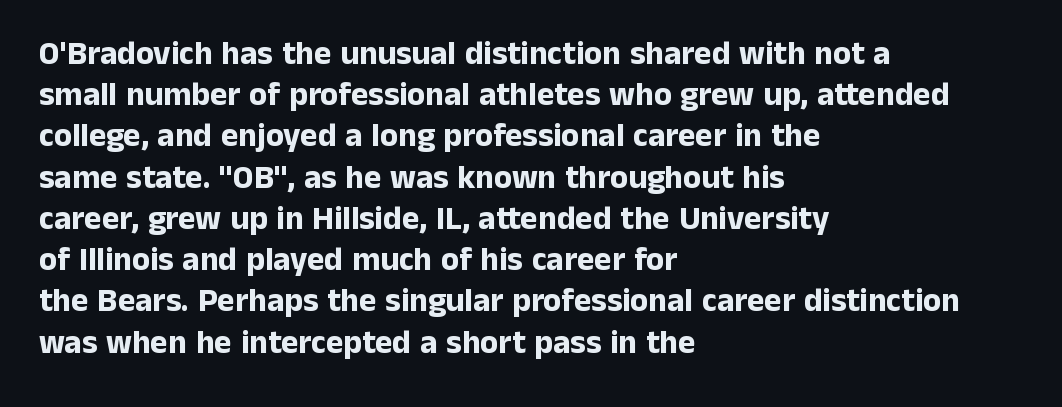
Q: Is the text bold? A: Yes.
Q: Is the text italic (slanted)? A: No, it is upright.
Q: Is the typeface a serif or a sans-serif typeface? A: Sans-serif.
Q: Is the text underlined? A: No.
Q: How is the paragraph aligned? A: Left-aligned.
Q: Is the spacing between letters normal or unusually wide? A: Normal.
Q: Is the spacing between lines tight, normal or loose? A: Normal.
Q: Width (condensed, normal, or wide)? A: Normal.
Q: Stroke contrast? A: Low.
Q: x-height? A: Medium.
Q: Monospaced? A: No.
